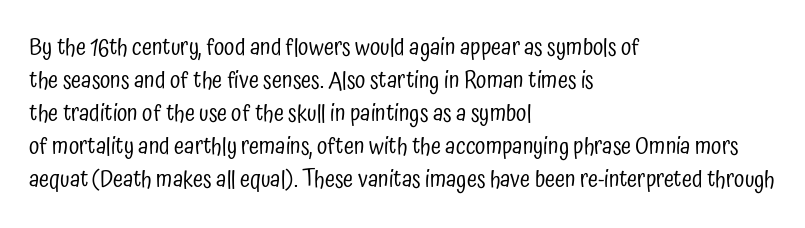
Honestly, the row spacing looks completely unremarkable. Caption: face not bold, strokes unweighted. Posture: vertical. This rendering features lettering with no underline. The setting favours the left margin, as ordinary paragraphs usually do.
